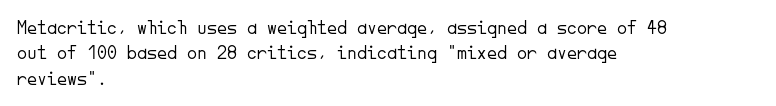
{"italic": "no", "bold": "no", "underline": "no", "align": "left", "line_spacing": "normal", "line_spacing_ratio": 1.27, "letter_spacing": "normal", "letter_spacing_em": 0.0, "glyph_px": 20}
